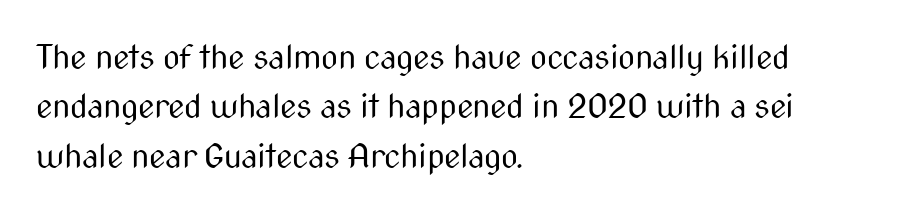
{"serif": "no", "italic": "no", "bold": "no", "weight": "regular", "width": "condensed", "stroke_contrast": "medium", "x_height": "medium", "monospaced": "no", "underline": "no", "align": "left", "line_spacing": "normal", "line_spacing_ratio": 1.5, "letter_spacing": "normal", "letter_spacing_em": 0.0, "glyph_px": 33}
